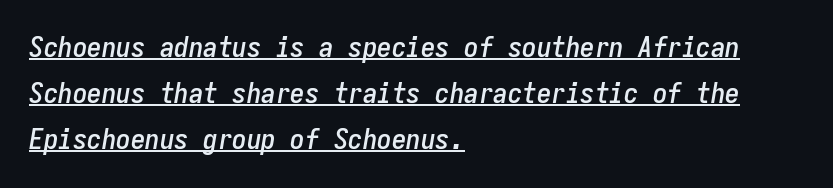
Q: Is the text italic (slanted)? A: Yes, it leans right by about 9 degrees.
Q: Is the text underlined? A: Yes.
Q: How is the paragraph aligned? A: Left-aligned.
Q: Is the spacing between letters normal or unusually wide? A: Normal.
Q: Is the spacing between lines tight, normal or loose? A: Normal.
Q: Width (condensed, normal, or wide)? A: Condensed.
Q: Stroke contrast? A: Low.
Q: x-height? A: Medium.
Q: Monospaced? A: Yes.
